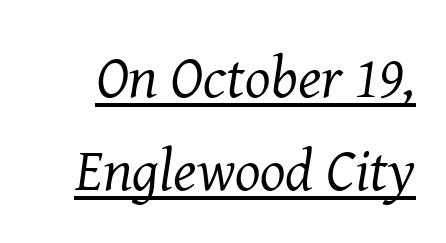
{"serif": "yes", "italic": "yes", "lean": "right", "slant_degrees": 8, "bold": "no", "weight": "regular", "width": "normal", "stroke_contrast": "medium", "x_height": "medium", "monospaced": "no", "underline": "yes", "line_spacing": "normal", "line_spacing_ratio": 1.55, "letter_spacing": "normal", "letter_spacing_em": 0.0, "glyph_px": 60}
